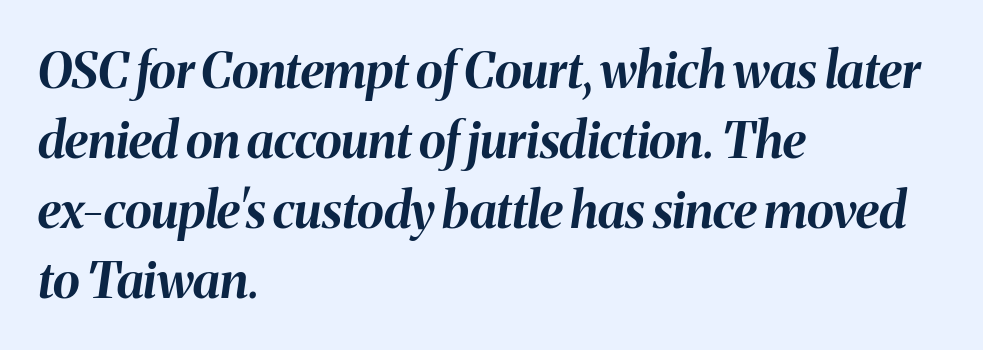
Q: Is the text bold? A: Yes.
Q: Is the text italic (slanted)? A: Yes, it leans right by about 8 degrees.
Q: Is the text underlined? A: No.
Q: How is the paragraph aligned? A: Left-aligned.
Q: Is the spacing between letters normal or unusually wide? A: Normal.
Q: Is the spacing between lines tight, normal or loose? A: Normal.
Q: Width (condensed, normal, or wide)? A: Normal.
Q: Stroke contrast? A: Medium.
Q: x-height? A: Medium.
Q: Monospaced? A: No.
